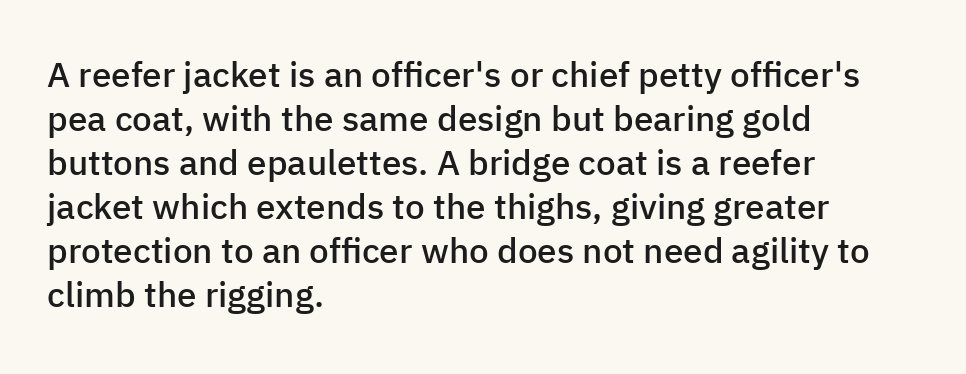
The image shows 35 px semibold sans-serif type, upright; set left-aligned, normal line spacing (1.26x), normal letter spacing, not underlined; low stroke contrast and a medium x-height.
